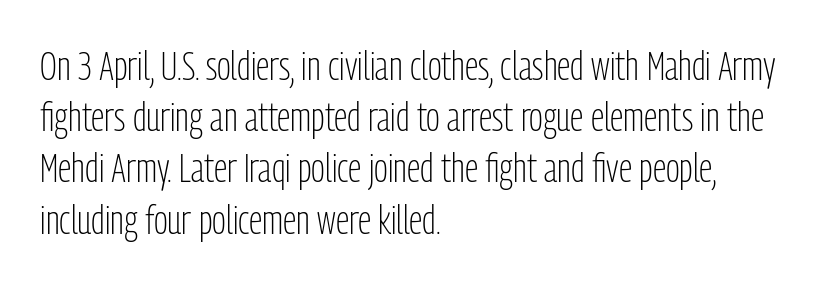
{"serif": "no", "italic": "no", "bold": "no", "weight": "light", "width": "condensed", "stroke_contrast": "low", "x_height": "medium", "monospaced": "no", "underline": "no", "align": "left", "line_spacing": "normal", "line_spacing_ratio": 1.25, "letter_spacing": "normal", "letter_spacing_em": 0.0, "glyph_px": 41}
